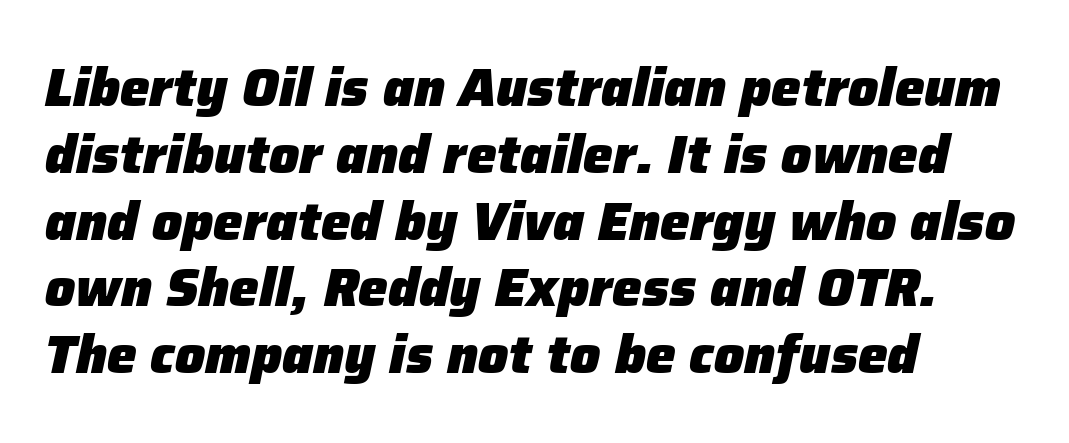
The image shows 53 px heavy type, italic (leaning right); set left-aligned, normal line spacing (1.26x), normal letter spacing, not underlined; low stroke contrast and a medium x-height.
